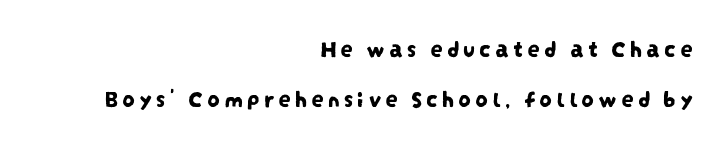
Q: Is the text underlined? A: No.
Q: How is the paragraph aligned? A: Right-aligned.
Q: Is the spacing between lines tight, normal or loose? A: Loose.
